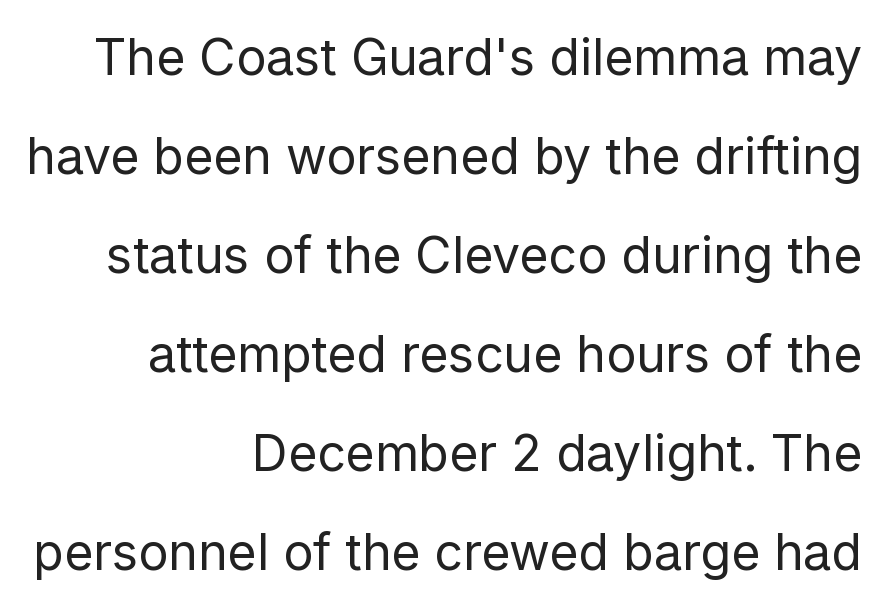
The image shows 50 px regular-weight sans-serif type, upright; set right-aligned, loose line spacing (1.98x), normal letter spacing, not underlined; low stroke contrast and a medium x-height.
